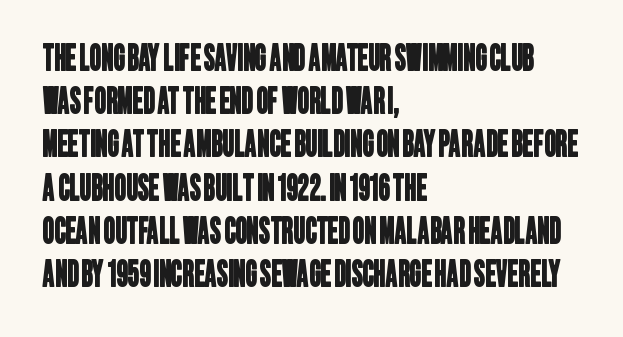
{"serif": "no", "width": "condensed", "stroke_contrast": "low", "x_height": "large", "monospaced": "no", "underline": "no", "align": "left", "line_spacing_ratio": 1.2, "letter_spacing": "normal", "letter_spacing_em": 0.0, "glyph_px": 36}
